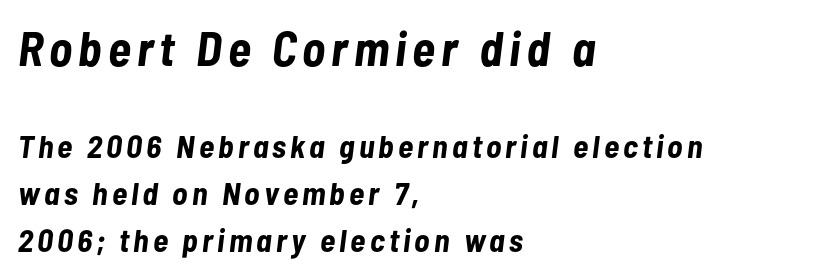
Heavy-handed strokes throughout: this text is bold. Top chunk: large. Bottom chunk: small. Character widths vary here, with narrow letters taking less room than wide ones. In CSS terms this would be text-align: left. Words float on clear page, feet unadorned. Compared with ordinary roman type, these characters are visibly tilted.
